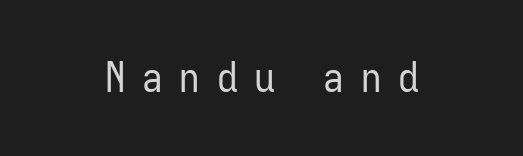
Characters follow at a spacing far wider than the type designer built in. The setting favours the middle, as headings and verse often do. Is this a fixed-width face? No — the glyphs have proportional, varying widths. Compared with a typical body face, this is equally light or lighter still. Has an underline been added? It has not.
